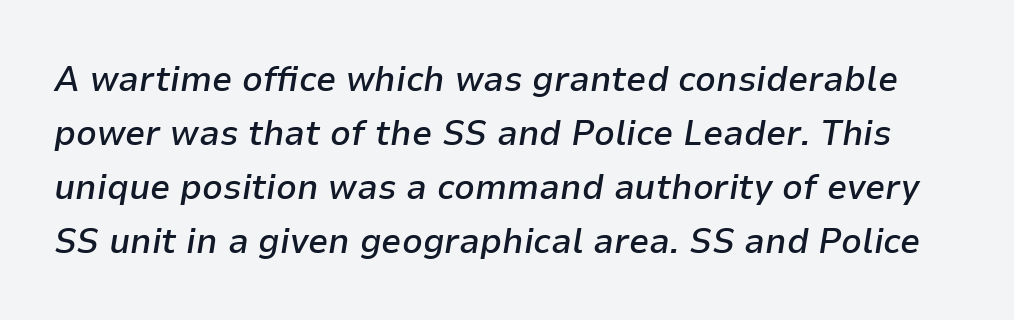
Q: Is the text bold? A: Semi-bold.
Q: Is the text italic (slanted)? A: Yes, it leans right by about 9 degrees.
Q: Is the text underlined? A: No.
Q: Is the spacing between letters normal or unusually wide? A: Normal.
Q: Is the spacing between lines tight, normal or loose? A: Normal.
Q: Width (condensed, normal, or wide)? A: Normal.
Q: Stroke contrast? A: Low.
Q: x-height? A: Medium.
Q: Monospaced? A: No.
